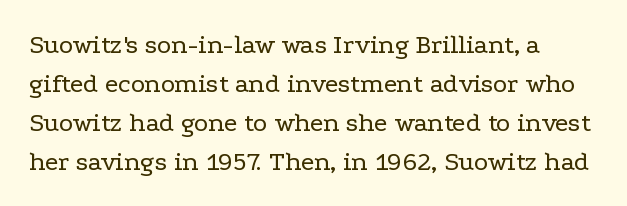
The image shows 27 px text type, upright; set left-aligned, normal line spacing (1.44x), normal letter spacing, not underlined.
